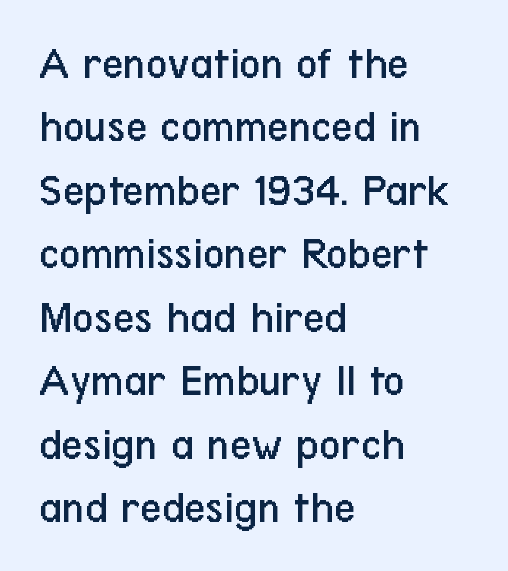
The image shows 47 px regular-weight, condensed sans-serif type, upright; set left-aligned, normal line spacing (1.35x), normal letter spacing, not underlined; low stroke contrast and a medium x-height.
